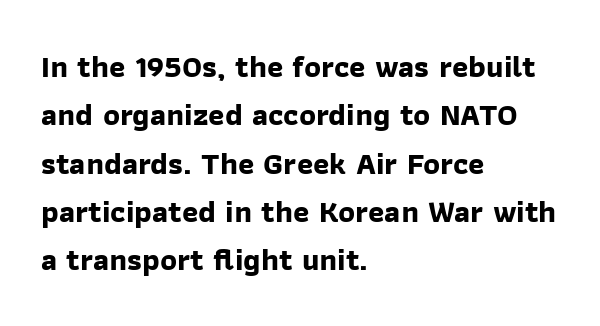
{"serif": "no", "bold": "yes", "weight": "bold", "width": "normal", "stroke_contrast": "low", "x_height": "medium", "monospaced": "no", "underline": "no", "align": "left", "line_spacing": "normal", "line_spacing_ratio": 1.56, "letter_spacing": "normal", "letter_spacing_em": 0.0, "glyph_px": 31}
